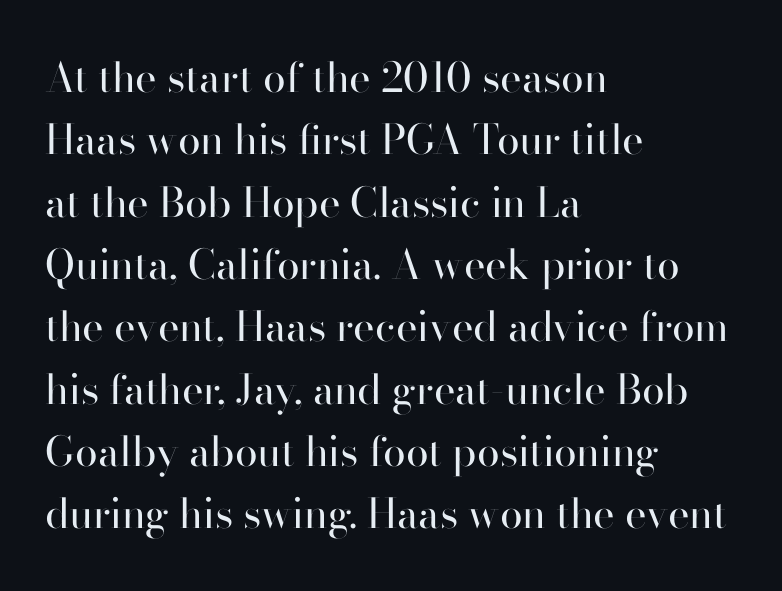
Q: Is the text bold? A: No.
Q: Is the text italic (slanted)? A: No, it is upright.
Q: Is the typeface a serif or a sans-serif typeface? A: Sans-serif.
Q: Is the text underlined? A: No.
Q: How is the paragraph aligned? A: Left-aligned.
Q: Is the spacing between letters normal or unusually wide? A: Normal.
Q: Is the spacing between lines tight, normal or loose? A: Normal.
Q: Width (condensed, normal, or wide)? A: Normal.
Q: Stroke contrast? A: High.
Q: x-height? A: Small.
Q: Monospaced? A: No.
